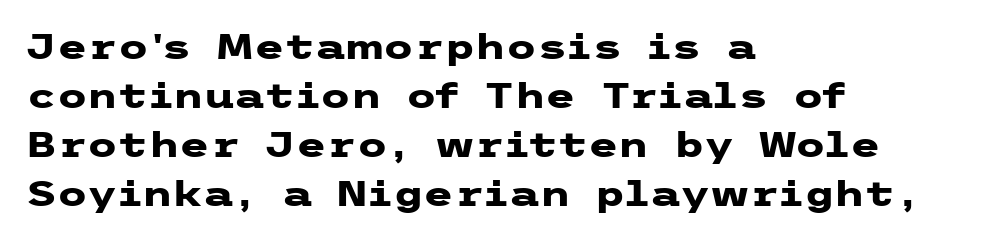
Q: Is the text bold? A: Yes.
Q: Is the text italic (slanted)? A: No, it is upright.
Q: Is the typeface a serif or a sans-serif typeface? A: Sans-serif.
Q: Is the text underlined? A: No.
Q: How is the paragraph aligned? A: Left-aligned.
Q: Is the spacing between letters normal or unusually wide? A: Normal.
Q: Is the spacing between lines tight, normal or loose? A: Normal.
Q: Width (condensed, normal, or wide)? A: Wide.
Q: Stroke contrast? A: Low.
Q: x-height? A: Medium.
